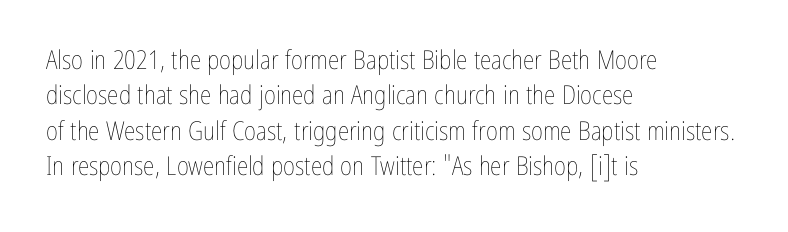
Vertically, the passage feels balanced, rows spaced as you'd expect. No italicization has been applied; the sample stays upright. A bare baseline throughout the passage. Think standard paragraph weight, or any step lighter than that.
